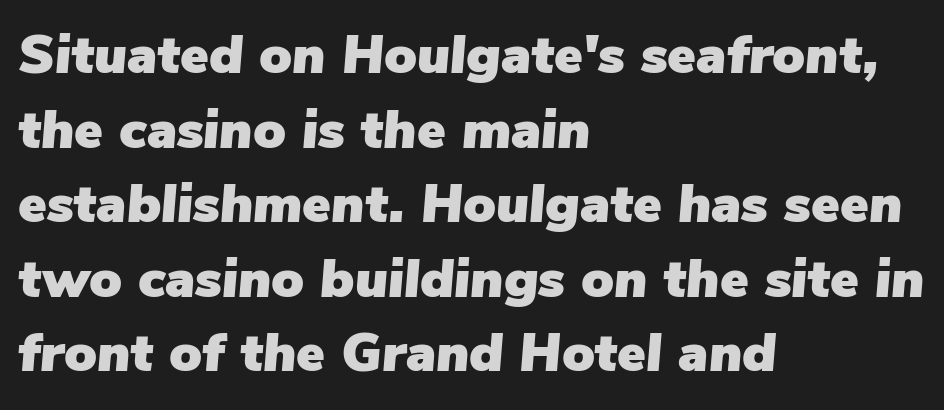
The image shows 54 px text type, italic (leaning right); set left-aligned, normal line spacing (1.38x), normal letter spacing, not underlined; low stroke contrast and a medium x-height.
